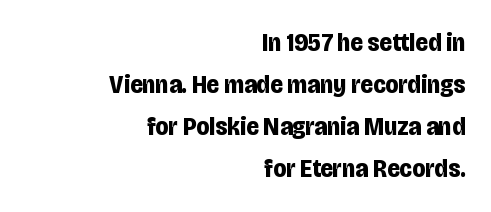
Q: Is the text bold? A: Yes.
Q: Is the text italic (slanted)? A: No, it is upright.
Q: Is the text underlined? A: No.
Q: How is the paragraph aligned? A: Right-aligned.
Q: Is the spacing between letters normal or unusually wide? A: Normal.
Q: Is the spacing between lines tight, normal or loose? A: Normal.
